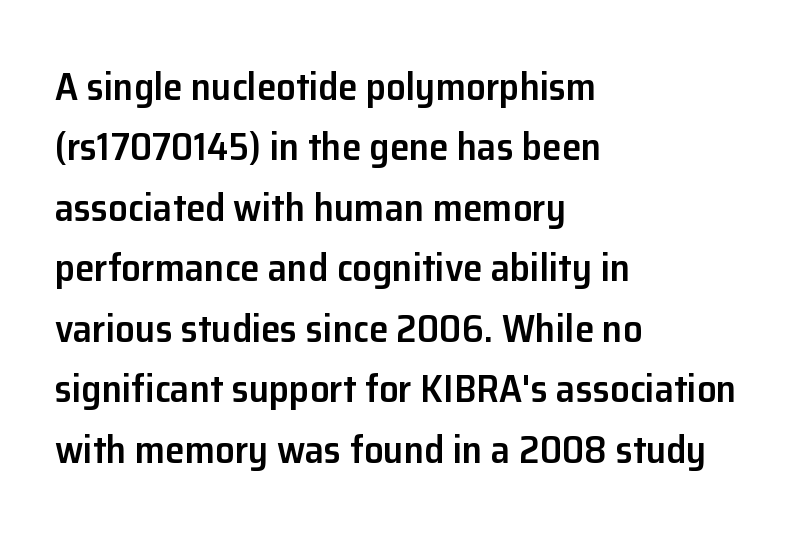
On the weight axis this lands at semibold, roughly 600. Each word holds together tightly as a unit, with standard inter-letter gaps. The text block is weighted toward the left margin, trailing off unevenly rightward. The passage shown is typed in a proportional face where columns would drift. Each new line begins a customary step beneath the previous one. A typesetter would label this face a sans.
